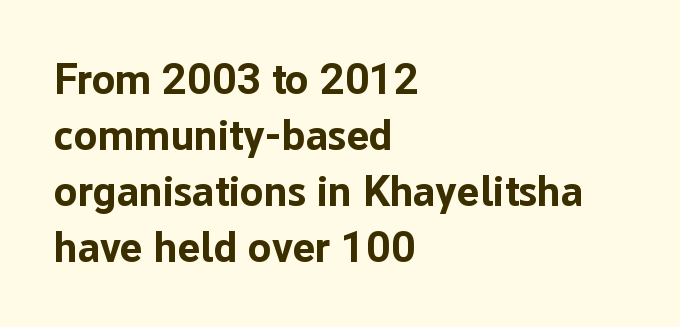
The image shows 43 px bold sans-serif type, upright; set left-aligned, normal line spacing (1.3x), normal letter spacing, not underlined; low stroke contrast and a medium x-height.
